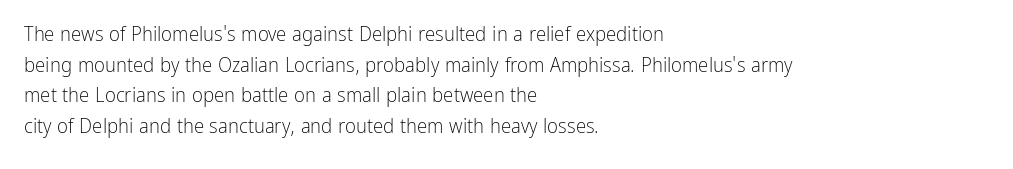
The strip under each line holds only bare page. The lines in this sample share a left origin and differ only in where they stop. The block of text has a typical density, with ordinary space between rows. A typesetter would call this zero additional tracking. Each stroke keeps to a modest, everyday thickness or less. Style check: upright.
